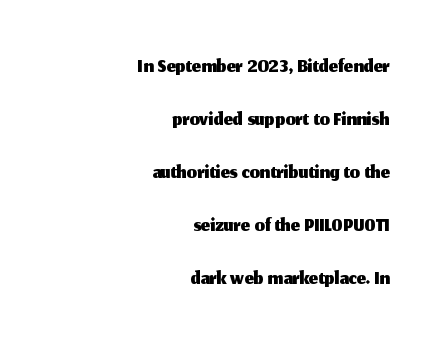
Q: Is the text italic (slanted)? A: No, it is upright.
Q: Is the typeface a serif or a sans-serif typeface? A: Sans-serif.
Q: Is the text underlined? A: No.
Q: How is the paragraph aligned? A: Right-aligned.
Q: Is the spacing between letters normal or unusually wide? A: Normal.
Q: Is the spacing between lines tight, normal or loose? A: Normal.
Q: Width (condensed, normal, or wide)? A: Normal.
Q: Stroke contrast? A: Medium.
Q: x-height? A: Medium.
Q: Monospaced? A: No.
